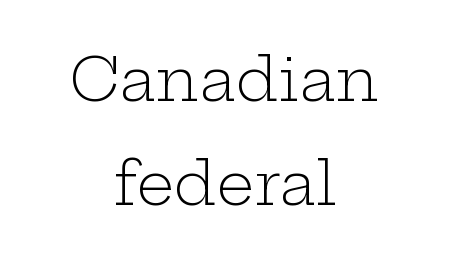
The image shows 59 px light, wide serif type, upright; set centered, line spacing 1.76x, normal letter spacing, not underlined; low stroke contrast and a medium x-height.
